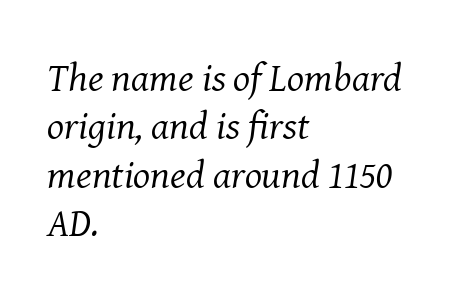
The image shows 40 px regular-weight serif type, italic (leaning right); set left-aligned, line spacing 1.21x, normal letter spacing, not underlined; medium stroke contrast and a medium x-height.
